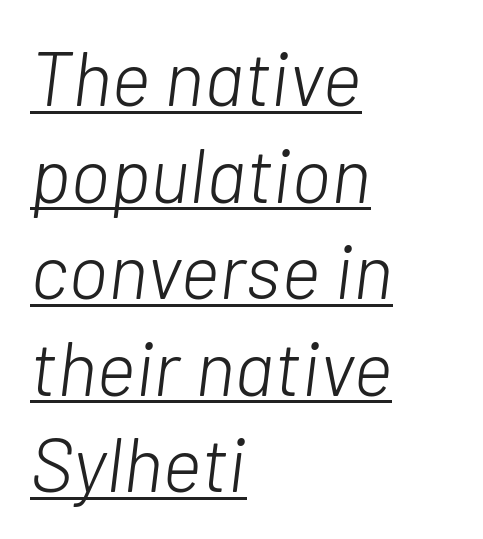
This sample has the flowing, uneven cadence of proportional lettering. Compared with typical paragraphs, the rows here are spaced about the same. No extra tracking has been applied to these lines. The specimen includes a rule beneath the text block's lines. This rendering uses left alignment, leaving the right contour irregular.
